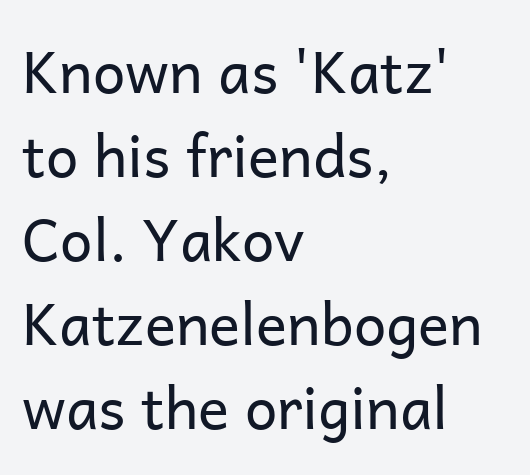
Q: Is the text bold? A: No.
Q: Is the text italic (slanted)? A: No, it is upright.
Q: Is the typeface a serif or a sans-serif typeface? A: Sans-serif.
Q: Is the text underlined? A: No.
Q: How is the paragraph aligned? A: Left-aligned.
Q: Is the spacing between letters normal or unusually wide? A: Normal.
Q: Is the spacing between lines tight, normal or loose? A: Normal.
Q: Width (condensed, normal, or wide)? A: Normal.
Q: Stroke contrast? A: Low.
Q: x-height? A: Medium.
Q: Monospaced? A: No.
